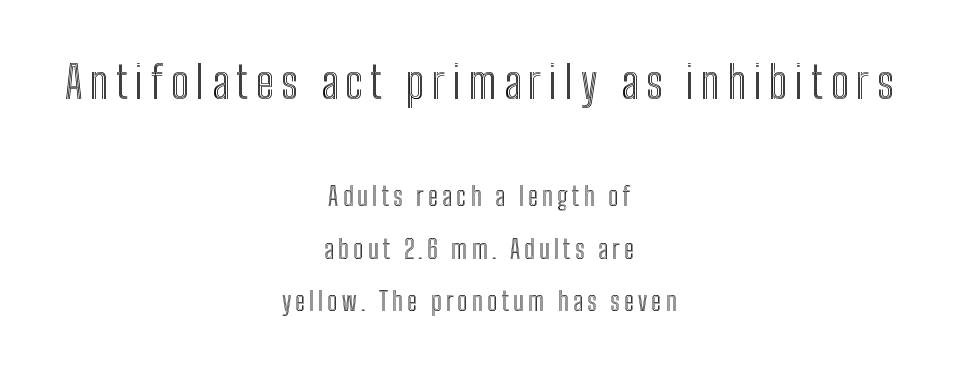
Q: Is the text italic (slanted)? A: No, it is upright.
Q: Is the text underlined? A: No.
Q: How is the paragraph aligned? A: Centered.
Q: Is the spacing between lines tight, normal or loose? A: Loose.
Q: Which block of text is set in a larger size, the first (top) or the second (bottom)? A: The first (top) one.
Q: Width (condensed, normal, or wide)? A: Condensed.
Q: x-height? A: Medium.
Q: Monospaced? A: No.
